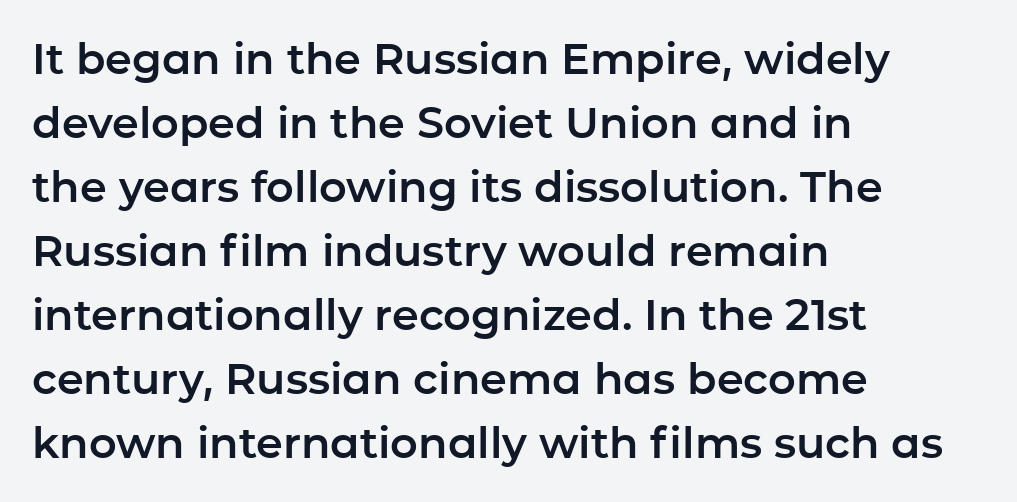
The image shows 43 px sans-serif type, upright; set left-aligned, normal line spacing (1.49x), normal letter spacing, not underlined; low stroke contrast and a medium x-height.
